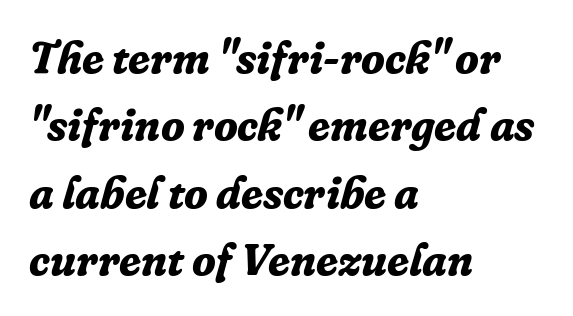
{"serif": "yes", "italic": "yes", "lean": "right", "slant_degrees": 16, "bold": "yes", "weight": "bold", "width": "normal", "stroke_contrast": "low", "x_height": "medium", "monospaced": "no", "underline": "no", "align": "left", "line_spacing": "normal", "line_spacing_ratio": 1.53, "letter_spacing": "normal", "letter_spacing_em": 0.0, "glyph_px": 44}
